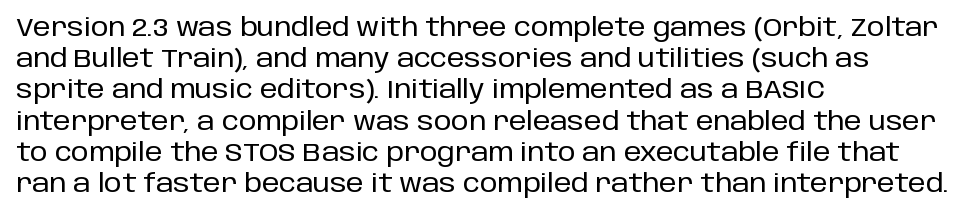
Q: Is the text italic (slanted)? A: No, it is upright.
Q: Is the text underlined? A: No.
Q: How is the paragraph aligned? A: Left-aligned.
Q: Is the spacing between letters normal or unusually wide? A: Normal.
Q: Is the spacing between lines tight, normal or loose? A: Normal.
